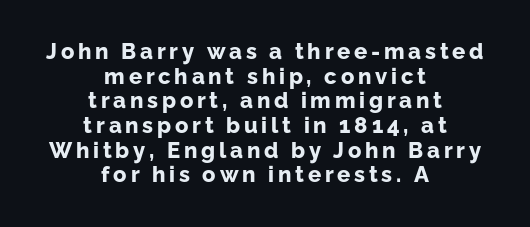
{"italic": "no", "bold": "yes", "underline": "no", "align": "center", "line_spacing": "tight", "line_spacing_ratio": 1.12, "glyph_px": 22}
